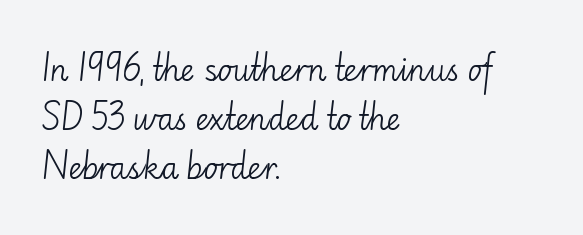
The image shows 30 px light sans-serif type; set left-aligned, normal line spacing (1.64x), normal letter spacing, not underlined; low stroke contrast and a small x-height.
